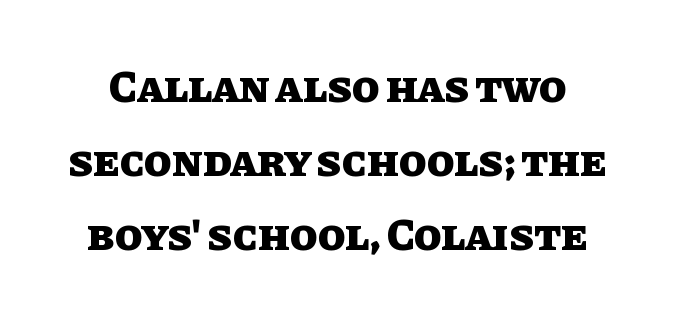
The image shows 45 px heavy type, upright; set normal line spacing (1.65x), normal letter spacing, not underlined; low stroke contrast and a large x-height.
